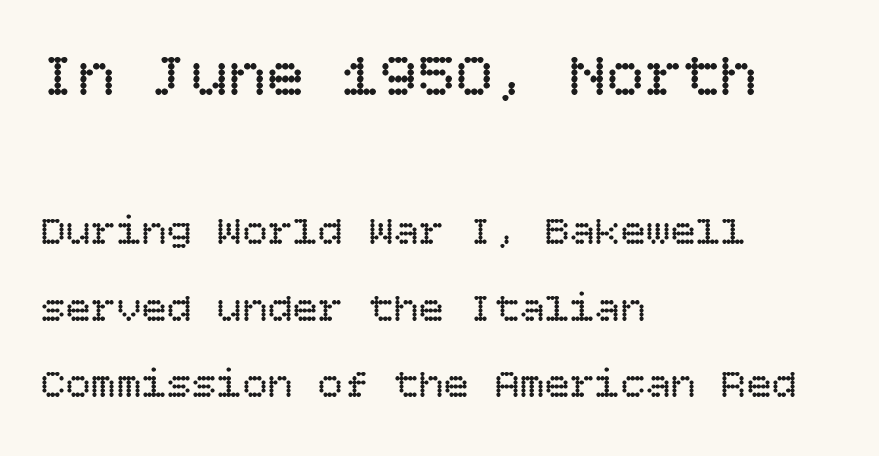
Q: Is the text bold? A: No.
Q: Is the text italic (slanted)? A: No, it is upright.
Q: Is the text underlined? A: No.
Q: How is the paragraph aligned? A: Left-aligned.
Q: Is the spacing between letters normal or unusually wide? A: Normal.
Q: Which block of text is set in a larger size, the first (top) or the second (bottom)? A: The first (top) one.
Q: Width (condensed, normal, or wide)? A: Normal.
Q: Stroke contrast? A: Low.
Q: x-height? A: Large.
